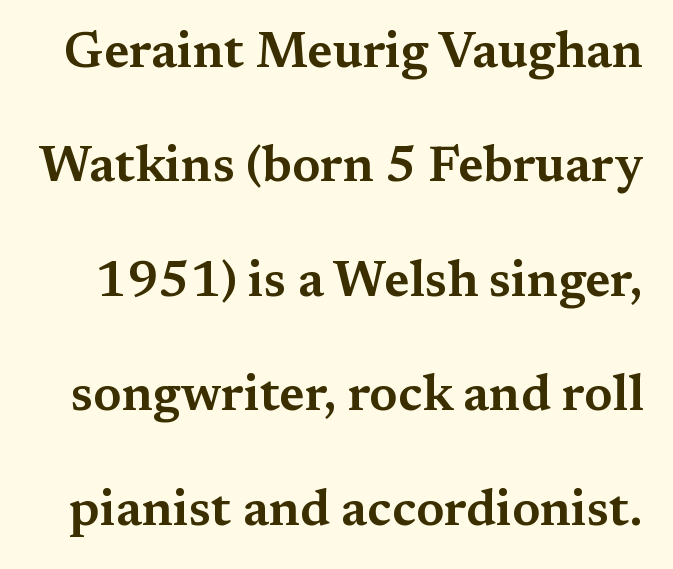
The image shows 50 px wide serif type, upright; set loose line spacing (2.29x), normal letter spacing, not underlined; medium stroke contrast and a medium x-height.
